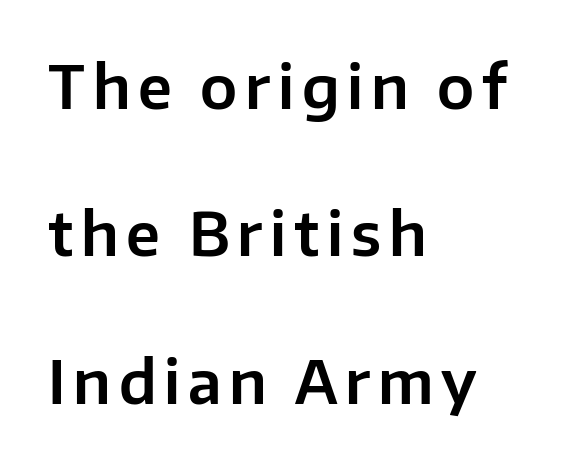
The image shows 59 px sans-serif type, upright; set left-aligned, loose line spacing (2.5x), not underlined; low stroke contrast and a medium x-height.
